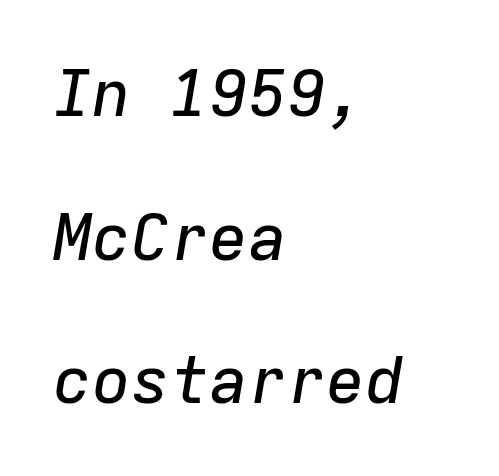
{"italic": "yes", "lean": "right", "slant_degrees": 9, "width": "normal", "stroke_contrast": "low", "x_height": "medium", "monospaced": "yes", "underline": "no", "align": "left", "line_spacing": "loose", "line_spacing_ratio": 2.21, "letter_spacing": "normal", "letter_spacing_em": 0.0, "glyph_px": 65}
